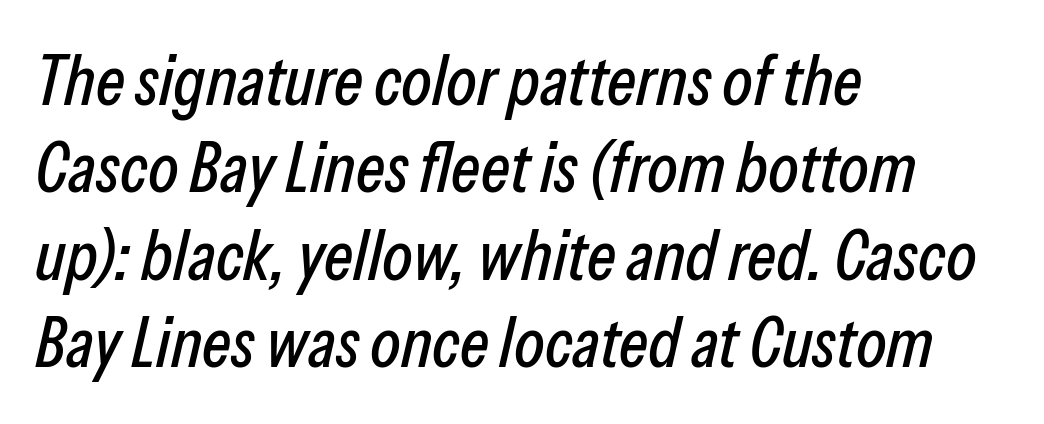
{"italic": "yes", "lean": "right", "slant_degrees": 13, "width": "condensed", "stroke_contrast": "low", "x_height": "medium", "monospaced": "no", "underline": "no", "align": "left", "line_spacing": "normal", "line_spacing_ratio": 1.25, "letter_spacing": "normal", "letter_spacing_em": 0.0, "glyph_px": 70}
